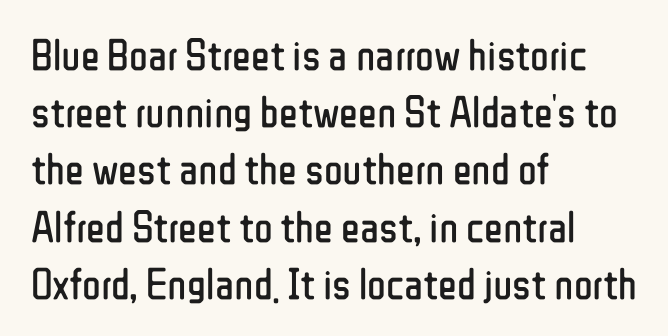
Q: Is the text bold? A: No.
Q: Is the text italic (slanted)? A: No, it is upright.
Q: Is the typeface a serif or a sans-serif typeface? A: Sans-serif.
Q: Is the text underlined? A: No.
Q: How is the paragraph aligned? A: Left-aligned.
Q: Is the spacing between letters normal or unusually wide? A: Normal.
Q: Is the spacing between lines tight, normal or loose? A: Normal.
Q: Width (condensed, normal, or wide)? A: Condensed.
Q: Stroke contrast? A: Low.
Q: x-height? A: Medium.
Q: Monospaced? A: No.
